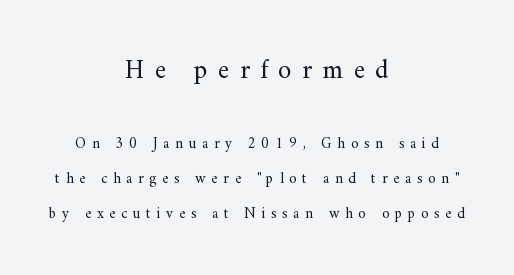
{"italic": "no", "bold": "no", "underline": "no", "align": "center", "line_spacing": "loose", "line_spacing_ratio": 2.32, "letter_spacing": "wide", "letter_spacing_em": 0.38, "larger_block": "first", "size_ratio": 1.8, "glyph_px": 27}
